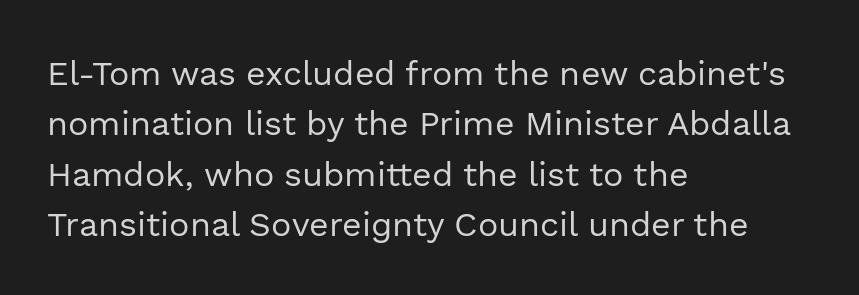
{"serif": "no", "italic": "no", "bold": "no", "weight": "regular", "width": "normal", "x_height": "medium", "monospaced": "no", "underline": "no", "align": "left", "line_spacing": "normal", "line_spacing_ratio": 1.48, "letter_spacing": "normal", "letter_spacing_em": 0.0, "glyph_px": 34}
